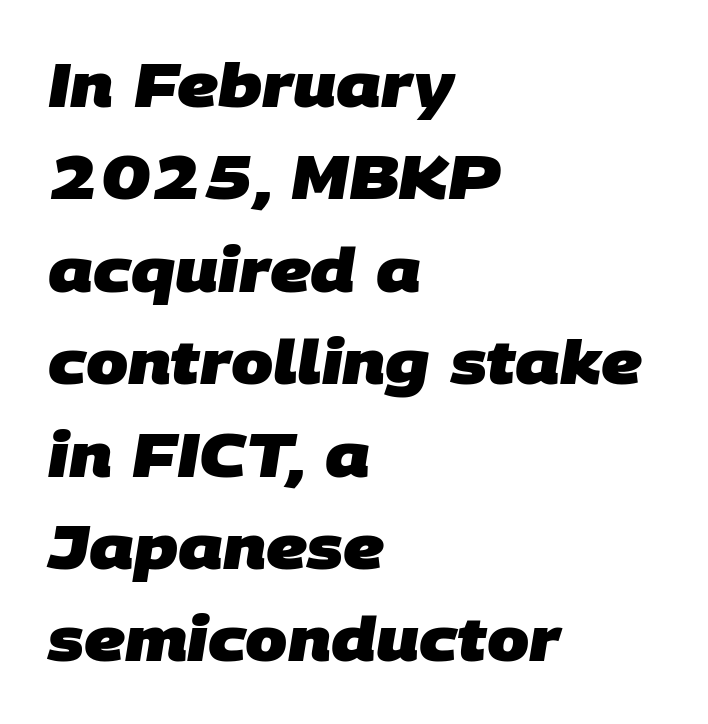
Nope, no serifs anywhere on these letters. The specimen omits any rule beneath the text block's lines. Varying glyph widths throughout — classic text-font behaviour. Reading down the block, your eye returns to a fixed left position each line. Weight: bold. Students, observe: this is what conventionally led text looks like.
